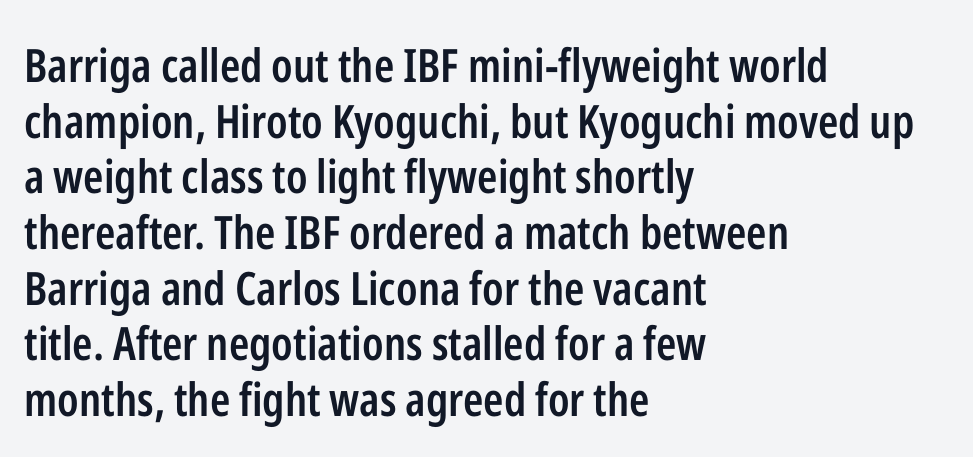
Q: Is the text bold? A: Semi-bold.
Q: Is the text italic (slanted)? A: No, it is upright.
Q: Is the typeface a serif or a sans-serif typeface? A: Sans-serif.
Q: Is the text underlined? A: No.
Q: How is the paragraph aligned? A: Left-aligned.
Q: Is the spacing between letters normal or unusually wide? A: Normal.
Q: Width (condensed, normal, or wide)? A: Condensed.
Q: Stroke contrast? A: Low.
Q: x-height? A: Medium.
Q: Monospaced? A: No.
